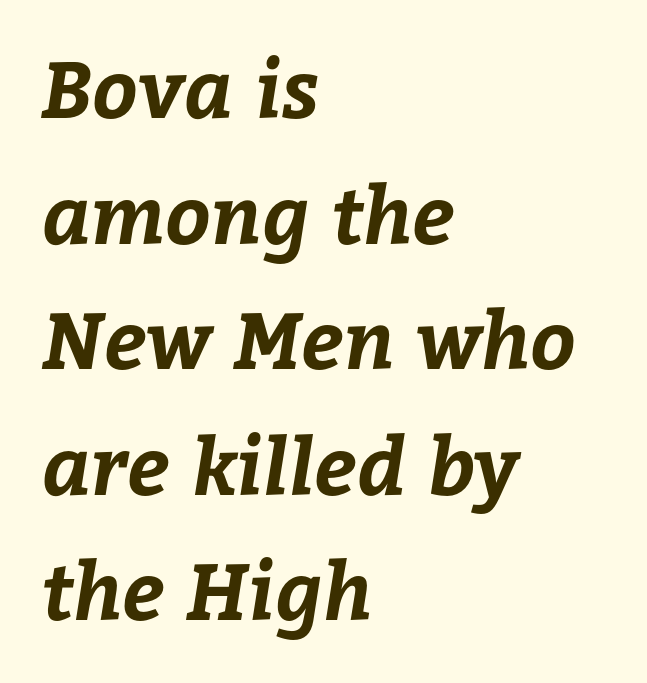
Q: Is the text bold? A: Yes.
Q: Is the text underlined? A: No.
Q: How is the paragraph aligned? A: Left-aligned.
Q: Is the spacing between letters normal or unusually wide? A: Normal.
Q: Is the spacing between lines tight, normal or loose? A: Normal.
Q: Width (condensed, normal, or wide)? A: Normal.
Q: Stroke contrast? A: Low.
Q: x-height? A: Medium.
Q: Monospaced? A: No.
